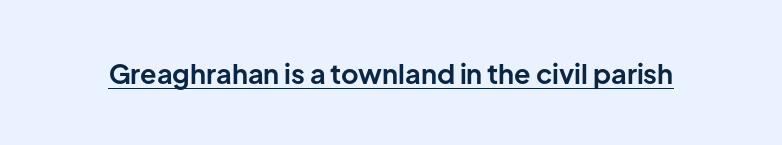
The letters stand straight up with perfectly vertical stems. Between one letter and the next there's only the usual sliver of space. Underlining? Definitely there. Strokes here are thick enough to call this a true bold.
